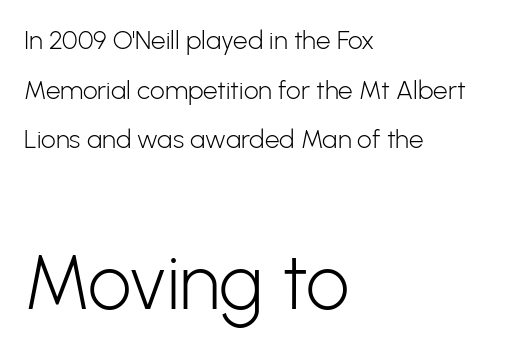
{"serif": "no", "italic": "no", "bold": "no", "weight": "light", "width": "normal", "stroke_contrast": "low", "x_height": "medium", "monospaced": "no", "underline": "no", "align": "left", "line_spacing": "loose", "line_spacing_ratio": 1.91, "letter_spacing": "normal", "letter_spacing_em": 0.0, "larger_block": "second", "size_ratio": 2.96, "glyph_px": 77}
